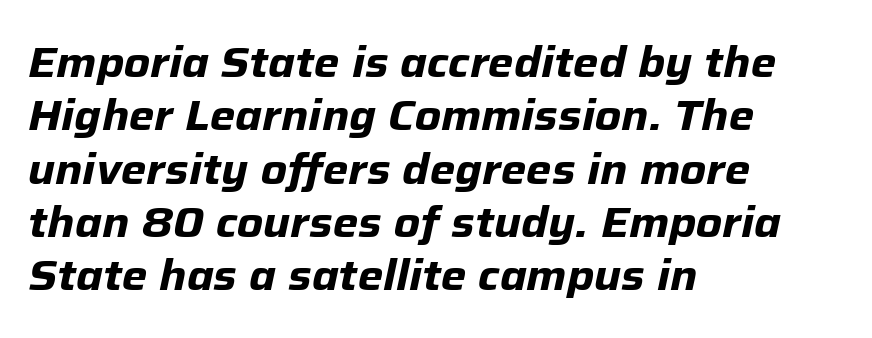
{"italic": "yes", "lean": "right", "slant_degrees": 12, "bold": "yes", "weight": "bold", "width": "normal", "stroke_contrast": "low", "x_height": "medium", "monospaced": "no", "underline": "no", "align": "left", "line_spacing_ratio": 1.24, "letter_spacing": "normal", "letter_spacing_em": 0.0, "glyph_px": 43}
